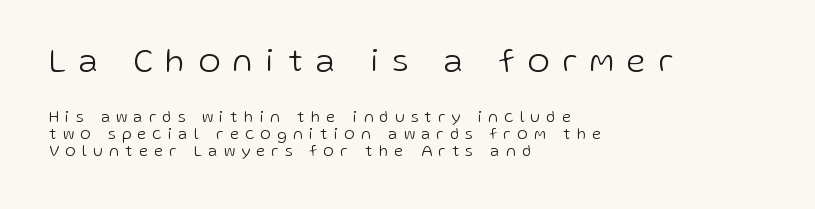
{"serif": "no", "italic": "no", "bold": "no", "weight": "light", "width": "normal", "stroke_contrast": "low", "x_height": "medium", "monospaced": "no", "underline": "no", "align": "left", "line_spacing": "tight", "line_spacing_ratio": 1.07, "letter_spacing": "wide", "letter_spacing_em": 0.41, "larger_block": "first", "size_ratio": 2.06, "glyph_px": 33}
